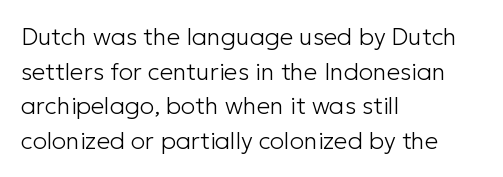
{"italic": "no", "bold": "no", "underline": "no", "align": "left", "line_spacing": "normal", "line_spacing_ratio": 1.44, "letter_spacing": "normal", "letter_spacing_em": 0.0, "glyph_px": 24}
